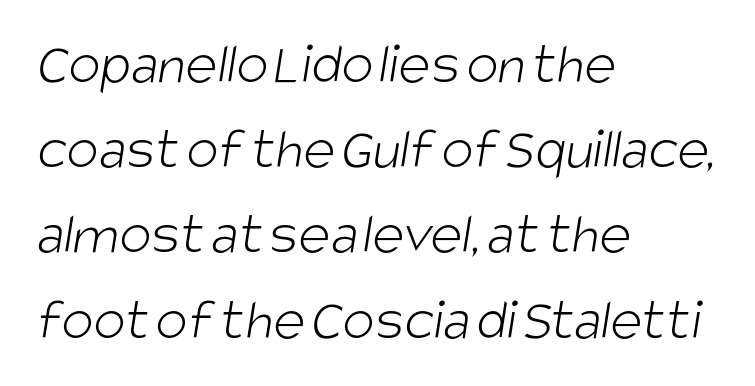
If you measured baseline to baseline, you'd find a middling distance. No word sits above an underline. Standard letterfit; no display-style spreading of the glyphs. The strokes carry an ordinary text weight at most. A typesetter would call this proportional, since set widths differ per character. The compositor pushed each line to the left boundary.
